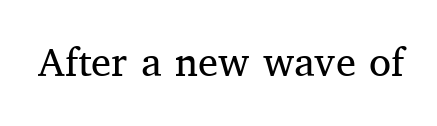
The image shows 40 px regular-weight serif type, upright; set normal letter spacing, not underlined; medium stroke contrast and a medium x-height.
